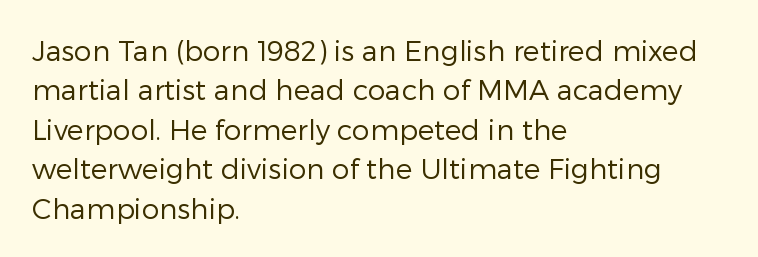
{"serif": "no", "italic": "no", "bold": "no", "weight": "regular", "width": "normal", "stroke_contrast": "low", "x_height": "medium", "monospaced": "no", "underline": "no", "align": "left", "line_spacing": "normal", "line_spacing_ratio": 1.41, "letter_spacing": "normal", "letter_spacing_em": 0.0, "glyph_px": 28}
